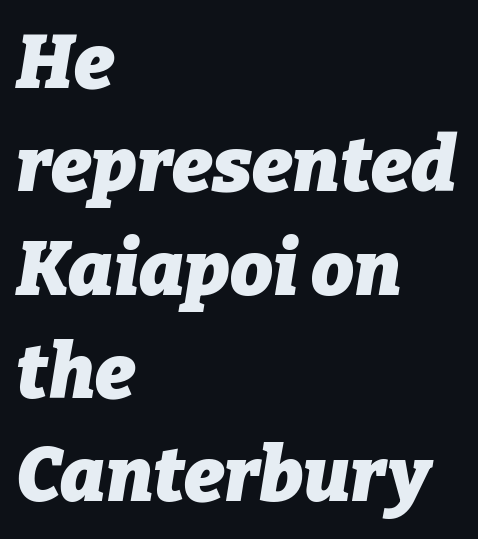
Looks like regular typesetting: each glyph gets only the width it needs. The text carries the slant typical of an italic or oblique font. Does extra space separate the letters? No, they use regular spacing. Glance below the letters and you will spot only blank space. These lines carry a lot of weight — the face is fully bold. These lines stack with their left ends in a neat column.
